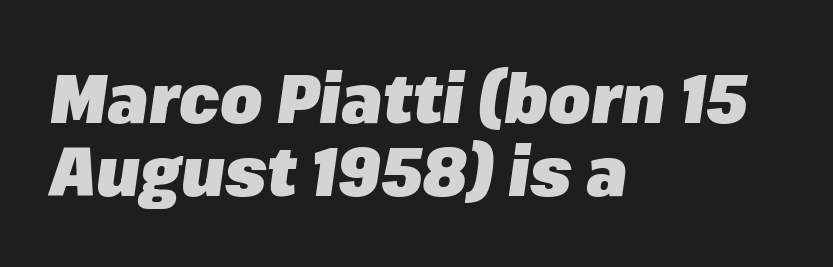
{"italic": "yes", "lean": "right", "slant_degrees": 8, "bold": "yes", "weight": "heavy", "width": "normal", "stroke_contrast": "low", "x_height": "medium", "monospaced": "no", "underline": "no", "align": "left", "line_spacing": "tight", "line_spacing_ratio": 1.08, "letter_spacing": "normal", "letter_spacing_em": 0.0, "glyph_px": 68}
